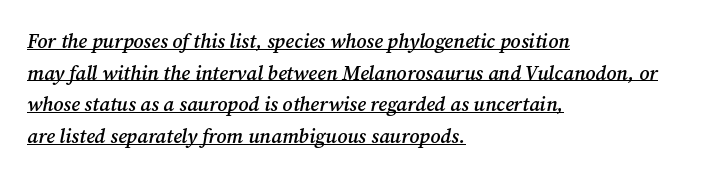
{"italic": "yes", "lean": "right", "slant_degrees": 12, "bold": "semi", "underline": "yes", "align": "left", "line_spacing": "normal", "line_spacing_ratio": 1.58, "letter_spacing": "normal", "letter_spacing_em": 0.0, "glyph_px": 20}
